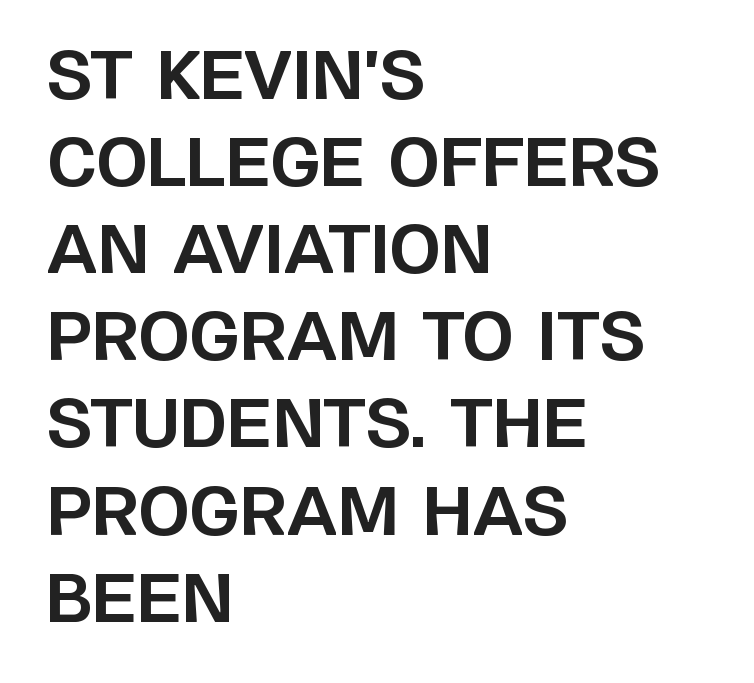
The letters are bold, with thick, heavy strokes. Note the varied advance widths — an 'i' is clearly narrower than an 'm'. These lines were composed using upright roman letters. Between one letter and the next there's only the usual sliver of space. Short and long lines alike share a common starting point at left.
